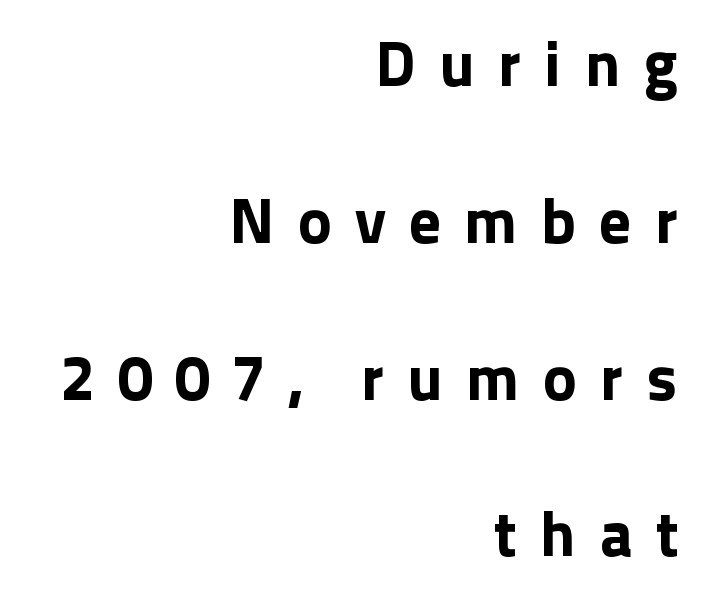
{"serif": "no", "italic": "no", "width": "normal", "stroke_contrast": "low", "x_height": "medium", "monospaced": "no", "underline": "no", "align": "right", "line_spacing": "loose", "line_spacing_ratio": 2.45, "letter_spacing": "wide", "letter_spacing_em": 0.36, "glyph_px": 64}
